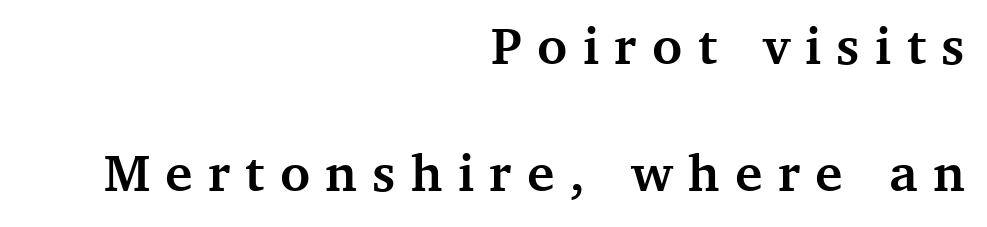
{"serif": "yes", "italic": "no", "bold": "yes", "weight": "semibold", "width": "normal", "stroke_contrast": "medium", "x_height": "medium", "monospaced": "no", "underline": "no", "align": "right", "line_spacing": "loose", "line_spacing_ratio": 2.45, "letter_spacing": "wide", "letter_spacing_em": 0.3, "glyph_px": 52}
